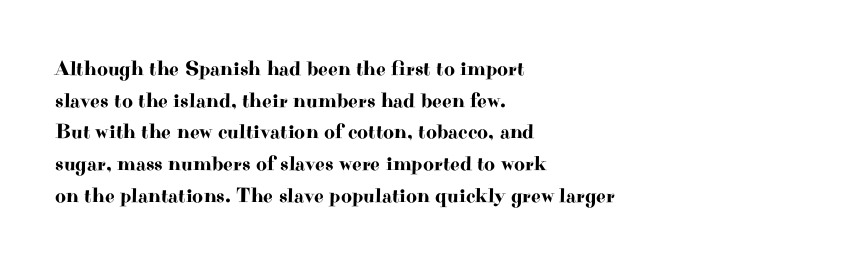
Q: Is the text italic (slanted)? A: No, it is upright.
Q: Is the text underlined? A: No.
Q: How is the paragraph aligned? A: Left-aligned.
Q: Is the spacing between letters normal or unusually wide? A: Normal.
Q: Is the spacing between lines tight, normal or loose? A: Normal.
